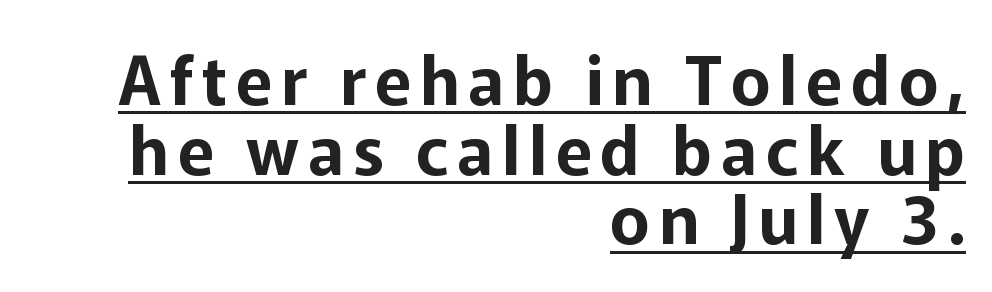
{"serif": "no", "italic": "no", "width": "normal", "stroke_contrast": "low", "x_height": "medium", "monospaced": "no", "underline": "yes", "align": "right", "line_spacing": "tight", "line_spacing_ratio": 1.04, "glyph_px": 67}
